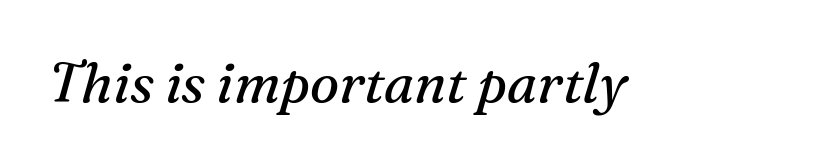
The specimen omits any rule beneath the text block's lines. The letters sit at their default tracking, neither squeezed nor spread. Nothing heavy about these letters — not bold at all. Serifs: yes, visible at the terminals of the letterforms.
